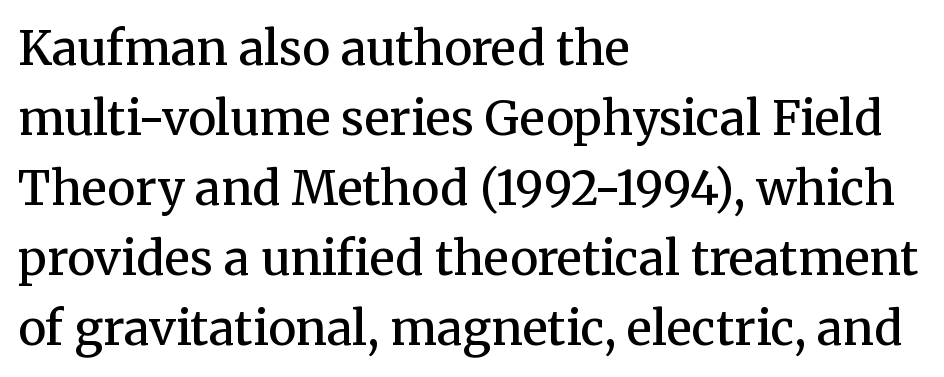
Q: Is the text bold? A: Semi-bold.
Q: Is the text italic (slanted)? A: No, it is upright.
Q: Is the typeface a serif or a sans-serif typeface? A: Serif.
Q: Is the text underlined? A: No.
Q: How is the paragraph aligned? A: Left-aligned.
Q: Is the spacing between letters normal or unusually wide? A: Normal.
Q: Is the spacing between lines tight, normal or loose? A: Normal.
Q: Width (condensed, normal, or wide)? A: Normal.
Q: Stroke contrast? A: Medium.
Q: x-height? A: Medium.
Q: Monospaced? A: No.
